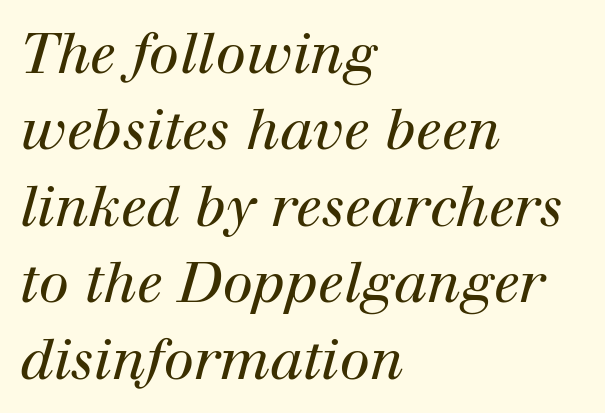
The image shows 55 px regular-weight serif type, italic (leaning right); set left-aligned, normal line spacing (1.39x), normal letter spacing, not underlined; high stroke contrast and a medium x-height.
